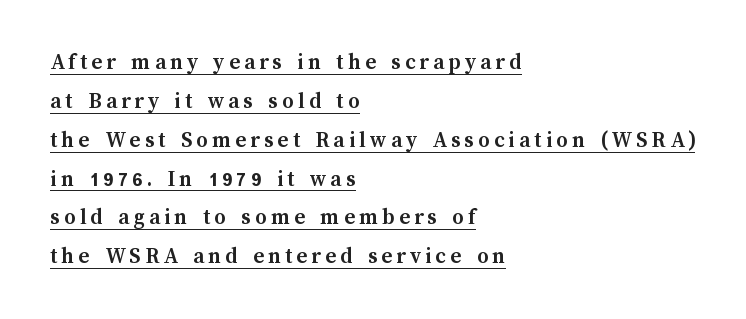
Q: Is the text bold? A: Yes.
Q: Is the text italic (slanted)? A: No, it is upright.
Q: Is the text underlined? A: Yes.
Q: How is the paragraph aligned? A: Left-aligned.
Q: Is the spacing between lines tight, normal or loose? A: Normal.
